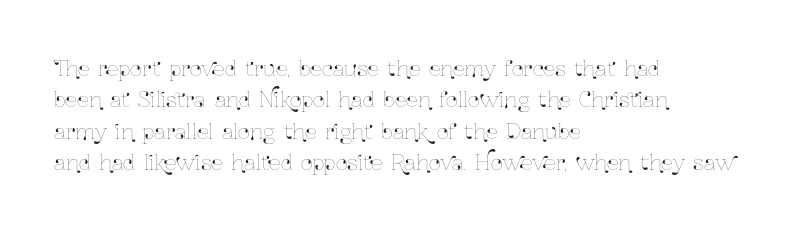
Q: Is the text italic (slanted)? A: No, it is upright.
Q: Is the text underlined? A: No.
Q: How is the paragraph aligned? A: Left-aligned.
Q: Is the spacing between letters normal or unusually wide? A: Normal.
Q: Is the spacing between lines tight, normal or loose? A: Normal.
